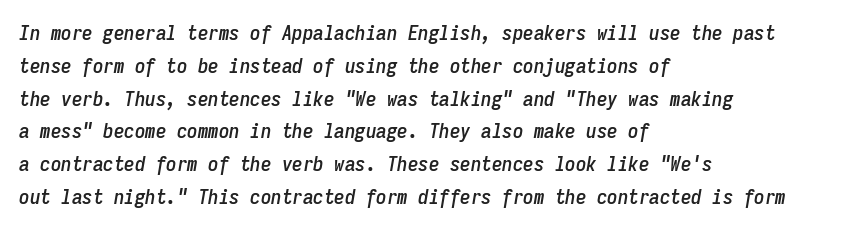
The image shows 21 px text type, italic (leaning right); set left-aligned, normal line spacing (1.56x), normal letter spacing, not underlined.
